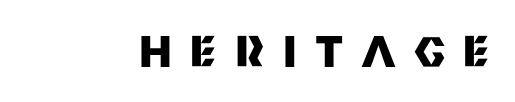
The designer went with a sans here, leaving each stem footless. Glyph-to-glyph distance is far greater than everyday printed text. When letters stand straight like this, we call the style roman or upright. On the weight axis this lands at bold, roughly 700.
